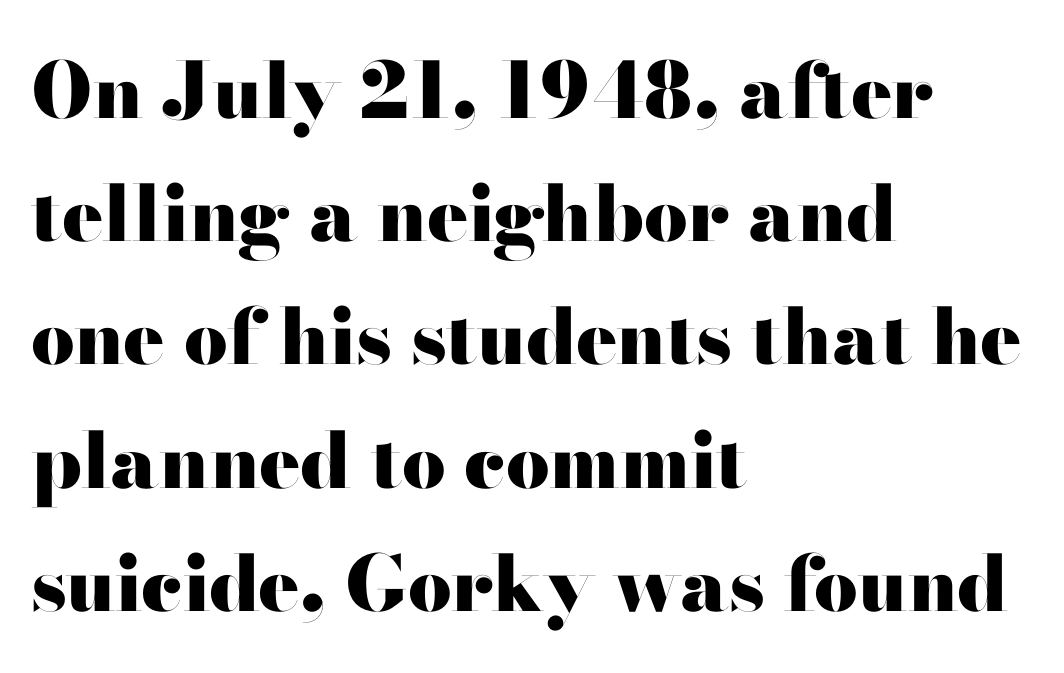
The gaps between neighbouring characters are ordinary and unremarkable. The rows are spaced the way most documents space them. Classification — sans serif. Its strokes are broad and dark, the hallmark of bold type. Words float on clear page, feet unadorned.
